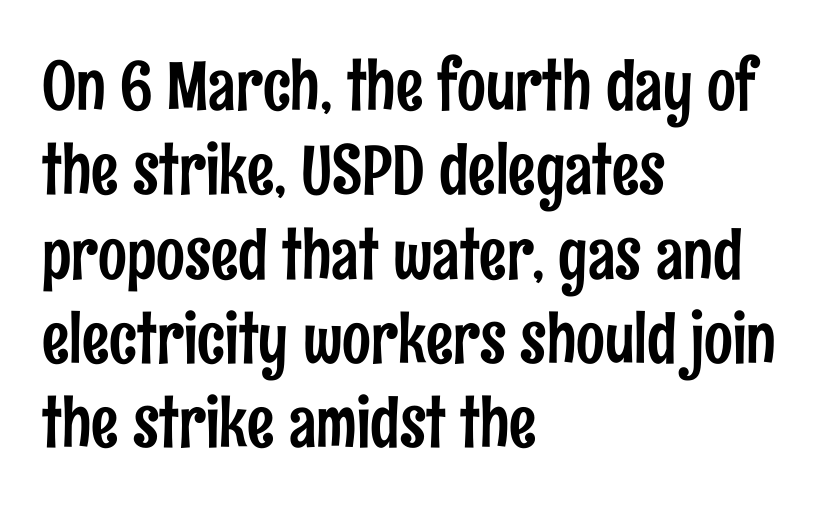
The image shows 68 px condensed sans-serif type, upright; set left-aligned, line spacing 1.24x, normal letter spacing, not underlined; low stroke contrast and a medium x-height.
